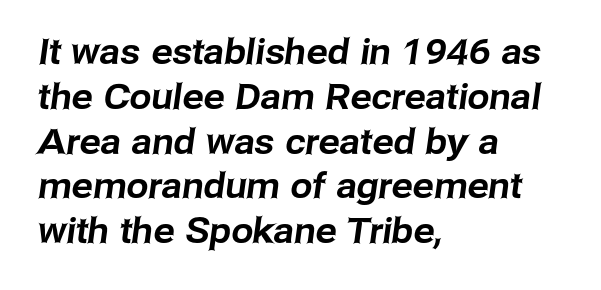
{"serif": "no", "width": "normal", "stroke_contrast": "low", "x_height": "medium", "monospaced": "no", "underline": "no", "align": "left", "line_spacing": "normal", "line_spacing_ratio": 1.28, "letter_spacing": "normal", "letter_spacing_em": 0.0, "glyph_px": 35}
